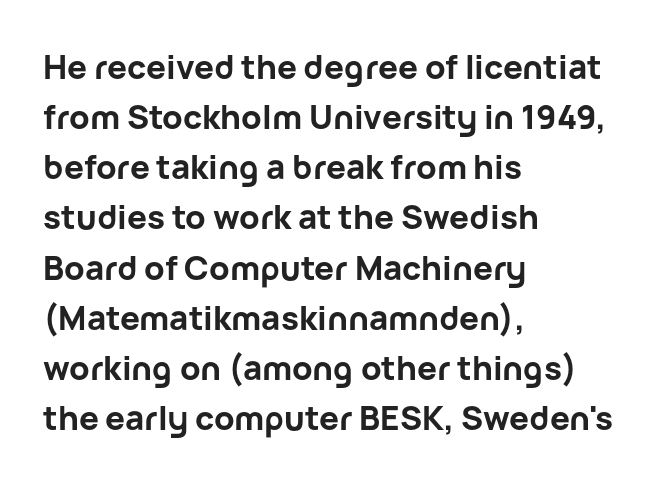
The image shows 33 px bold sans-serif type, upright; set left-aligned, normal line spacing (1.52x), normal letter spacing, not underlined; low stroke contrast and a medium x-height.
